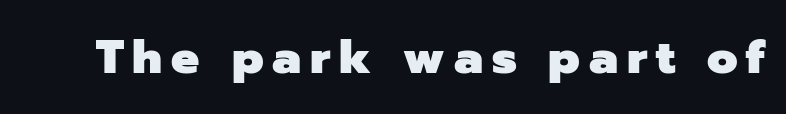
No word sits above an underline. The characters look thick and weighty, a clear bold. The characters display no serif detailing; their extremities are plain. These lines are rendered in a variable-pitch font. The letters stand upright; this is a roman face.
